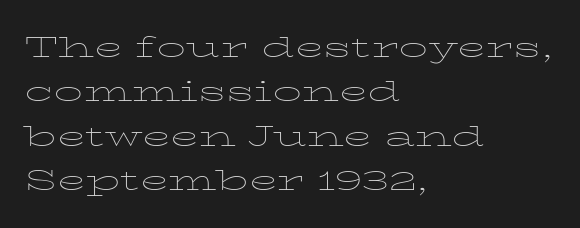
You could not count columns in this text — the font is proportionally spaced. This rendering features lettering with no underline. Is the letter spacing exaggerated? No — it looks like the ordinary default. The text block is weighted toward the left margin, trailing off unevenly rightward. On a weight scale, this lands at 450 or below. Each letter's strokes conclude with small projecting serifs.
